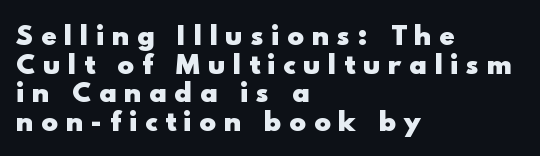
The lines are quadded left. Substantial extra tracking has been applied to these lines. Posture: upright roman. Vertically, the passage feels compressed, each row crowding the next. Thick stems and heavy bowls — unmistakably bold. Lines of text with bare space underneath.
